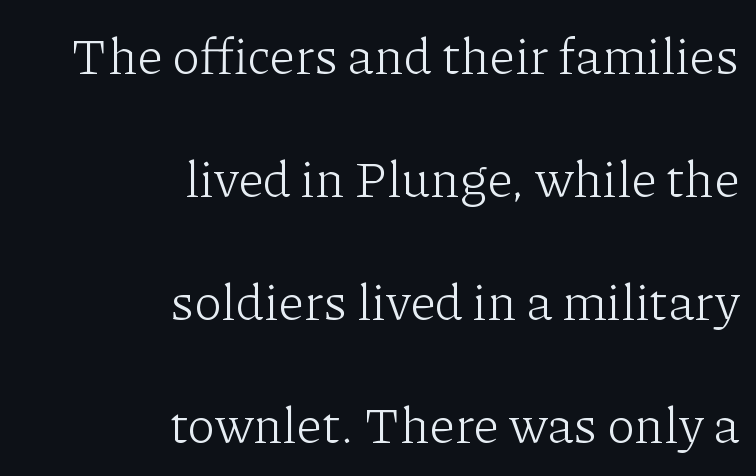
Beneath every word, the page is bare. Type style note: has serifs. The letterforms sit at book weight or below. The letters advance in unequal steps, a hallmark of proportional type. Compared with typical paragraphs, the rows here are farther apart.
